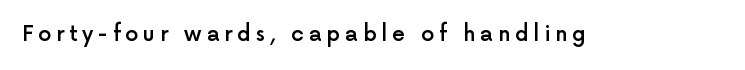
{"italic": "no", "bold": "semi", "underline": "no", "letter_spacing": "wide", "letter_spacing_em": 0.23, "glyph_px": 21}
